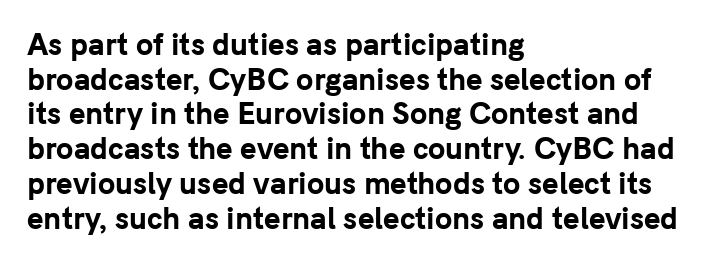
Spacing verdict: proportional, widths tailored to each character. The face used here has the dense, thick strokes of a bold. Posture: upright roman. Type without underlining. Students, note that the glyphs here touch the page at normal intervals. The text was rendered using a sans face with plain stroke endings.
